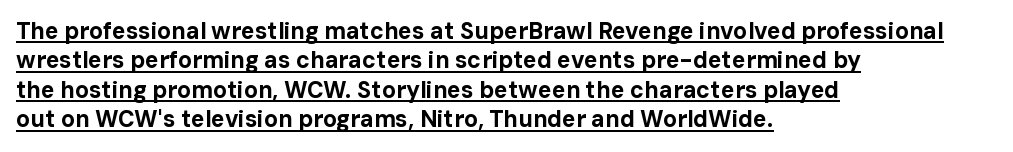
The gaps between neighbouring characters are ordinary and unremarkable. A dark, heavy texture on the line: the type is bold. Posture: upright roman. These lines stack with their left ends in a neat column. The block of text has a typical density, with ordinary space between rows. The rendered words wear a rule along their underside.
